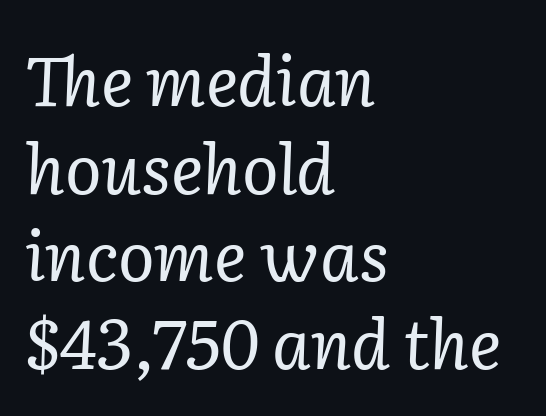
The image shows 68 px regular-weight serif type, italic (leaning right); set left-aligned, normal line spacing (1.29x), normal letter spacing, not underlined; low stroke contrast and a medium x-height.
